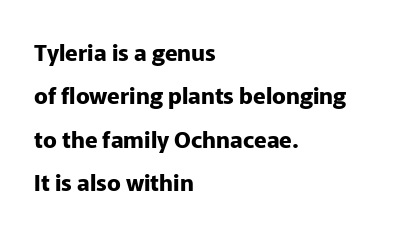
Q: Is the text bold? A: Yes.
Q: Is the text italic (slanted)? A: No, it is upright.
Q: Is the text underlined? A: No.
Q: How is the paragraph aligned? A: Left-aligned.
Q: Is the spacing between letters normal or unusually wide? A: Normal.
